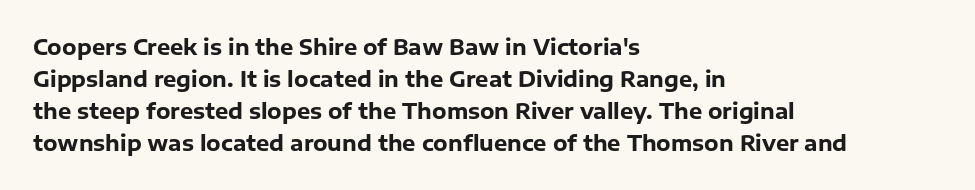
{"italic": "no", "bold": "yes", "underline": "no", "align": "left", "line_spacing": "normal", "line_spacing_ratio": 1.53, "letter_spacing": "normal", "letter_spacing_em": 0.0, "glyph_px": 21}
